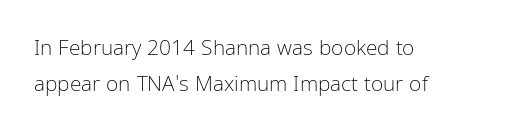
Nothing heavy about these letters — not bold at all. The setting favours the left margin, as ordinary paragraphs usually do. Nobody touched the tracking dial on this one. Upright lettering throughout. This rendering features lettering with no underline.
